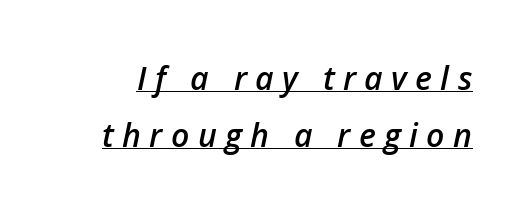
Q: Is the text bold? A: Semi-bold.
Q: Is the text italic (slanted)? A: Yes, it leans right by about 12 degrees.
Q: Is the text underlined? A: Yes.
Q: Is the spacing between letters normal or unusually wide? A: Unusually wide.
Q: Width (condensed, normal, or wide)? A: Normal.
Q: Stroke contrast? A: Low.
Q: x-height? A: Medium.
Q: Monospaced? A: No.
